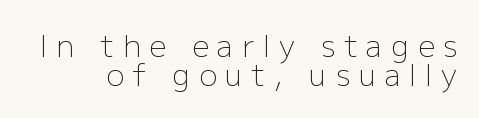
{"serif": "no", "italic": "no", "bold": "no", "weight": "light", "width": "normal", "stroke_contrast": "low", "x_height": "medium", "monospaced": "no", "underline": "no", "line_spacing": "tight", "line_spacing_ratio": 0.97, "letter_spacing": "wide", "letter_spacing_em": 0.29, "glyph_px": 30}
